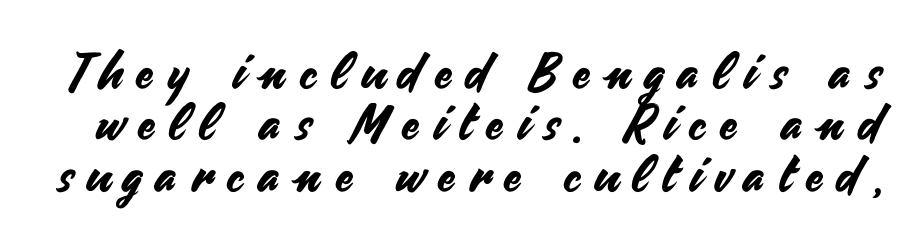
{"serif": "no", "width": "normal", "stroke_contrast": "medium", "x_height": "small", "monospaced": "no", "underline": "no", "line_spacing": "tight", "line_spacing_ratio": 1.03, "letter_spacing": "wide", "letter_spacing_em": 0.29, "glyph_px": 50}
